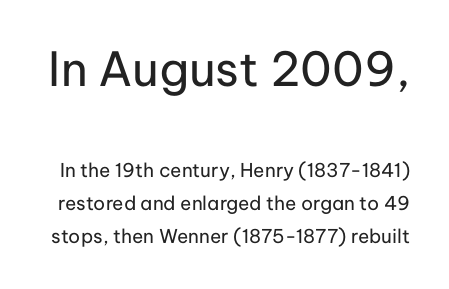
The image shows 47 px regular-weight sans-serif type, upright; set line spacing 1.74x, normal letter spacing, not underlined; the first (top) block is 2.47x larger; low stroke contrast and a medium x-height.
